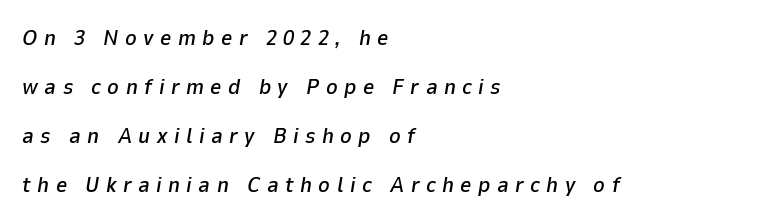
This rendering widens character spacing well past its baseline value. Check under the words: just untouched page. Would a proofreader flag this as italicized? Yes. How would I describe the line gaps? Wide and relaxed. These lines are set flush left with a ragged right edge.
